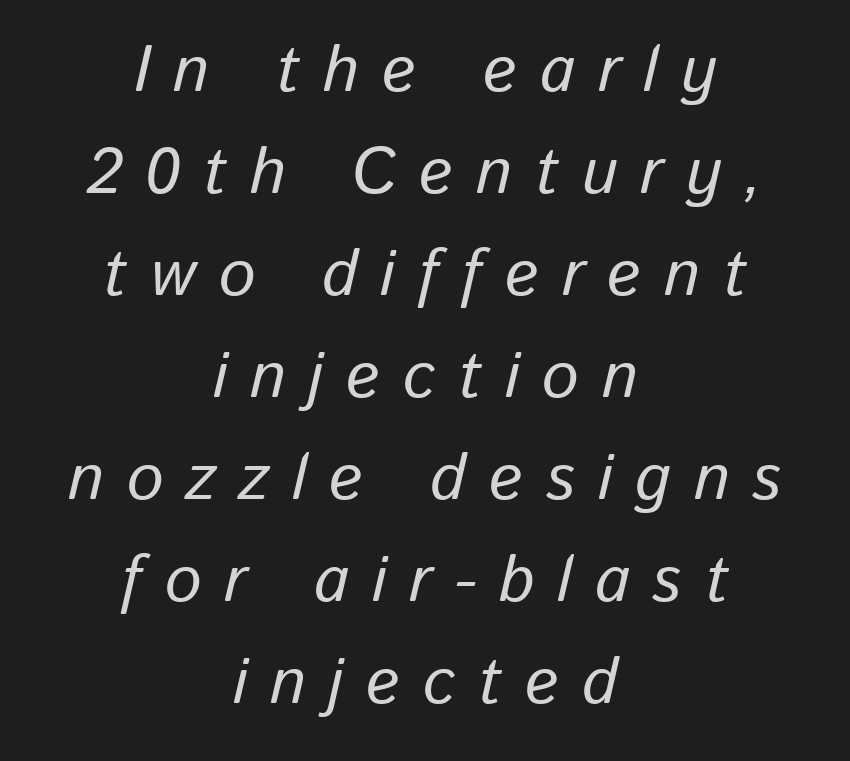
{"italic": "yes", "lean": "right", "slant_degrees": 13, "width": "normal", "stroke_contrast": "low", "x_height": "medium", "monospaced": "no", "underline": "no", "align": "center", "line_spacing": "normal", "line_spacing_ratio": 1.57, "letter_spacing": "wide", "letter_spacing_em": 0.35, "glyph_px": 65}
